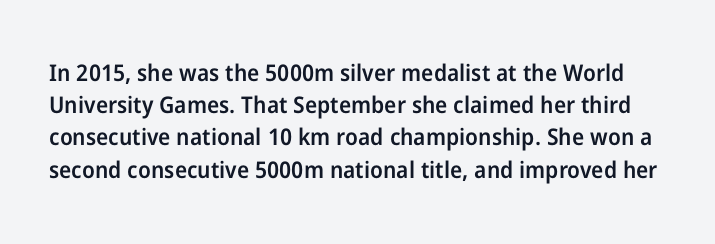
Descender tails drop into unmarked territory. The type sits square on the baseline with zero lean. Leading matches the norm, producing a regular column. Observe the ordinary spacing: letters are neighbours, not strangers.
